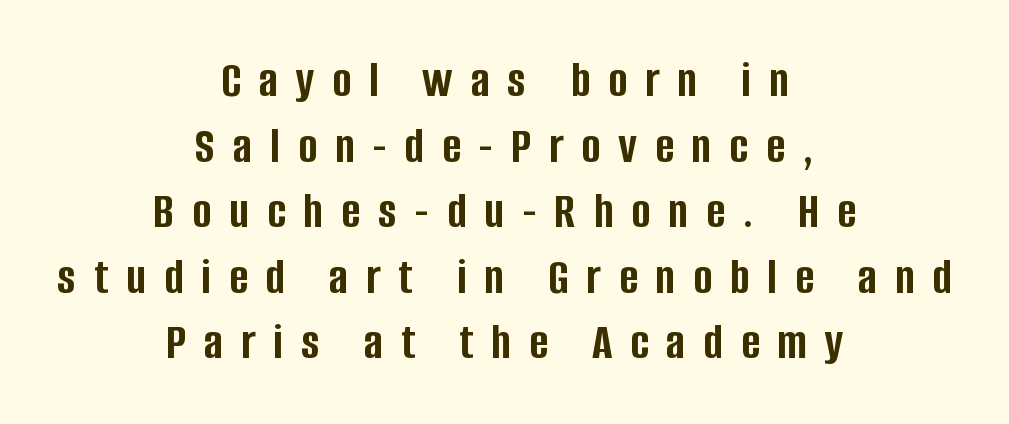
Q: Is the text bold? A: Yes.
Q: Is the text italic (slanted)? A: No, it is upright.
Q: Is the typeface a serif or a sans-serif typeface? A: Sans-serif.
Q: Is the text underlined? A: No.
Q: How is the paragraph aligned? A: Centered.
Q: Is the spacing between letters normal or unusually wide? A: Unusually wide.
Q: Is the spacing between lines tight, normal or loose? A: Normal.
Q: Width (condensed, normal, or wide)? A: Condensed.
Q: Stroke contrast? A: Low.
Q: x-height? A: Large.
Q: Monospaced? A: No.
